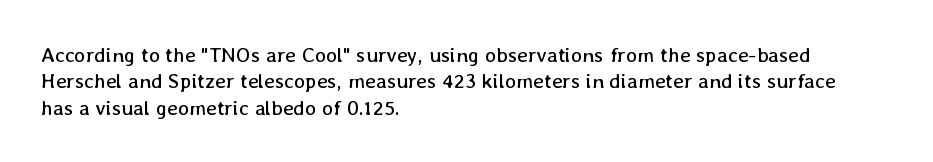
The image shows 21 px text type, upright; set left-aligned, normal line spacing (1.26x), normal letter spacing, not underlined.
